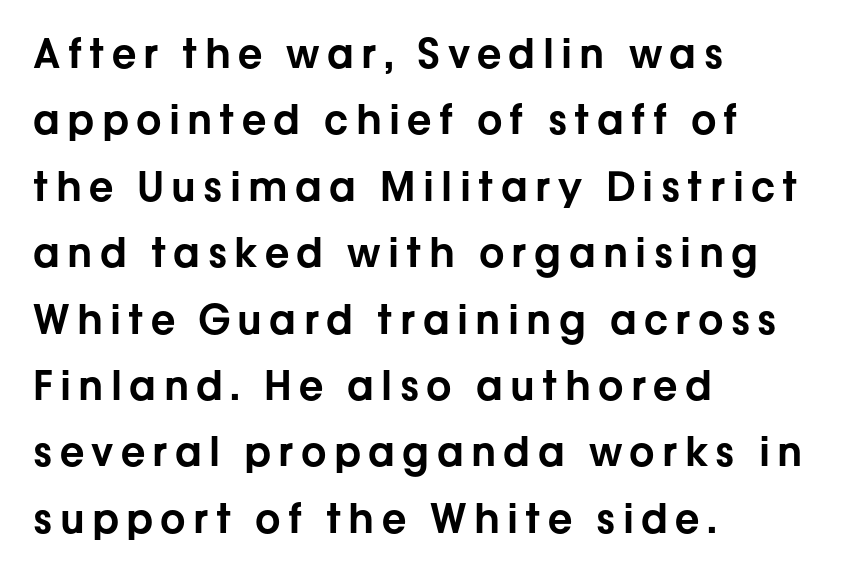
Q: Is the text italic (slanted)? A: No, it is upright.
Q: Is the typeface a serif or a sans-serif typeface? A: Sans-serif.
Q: Is the text underlined? A: No.
Q: How is the paragraph aligned? A: Left-aligned.
Q: Is the spacing between lines tight, normal or loose? A: Normal.
Q: Width (condensed, normal, or wide)? A: Normal.
Q: Stroke contrast? A: Low.
Q: x-height? A: Medium.
Q: Monospaced? A: No.
